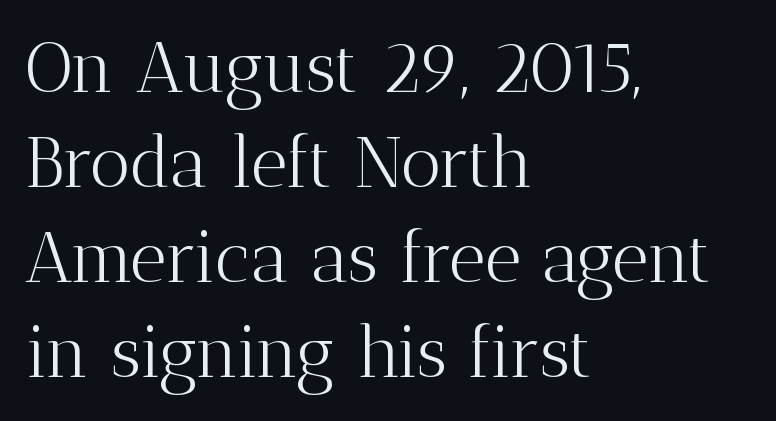
The image shows 71 px light serif type, upright; set left-aligned, normal line spacing (1.34x), normal letter spacing, not underlined; medium stroke contrast and a medium x-height.
